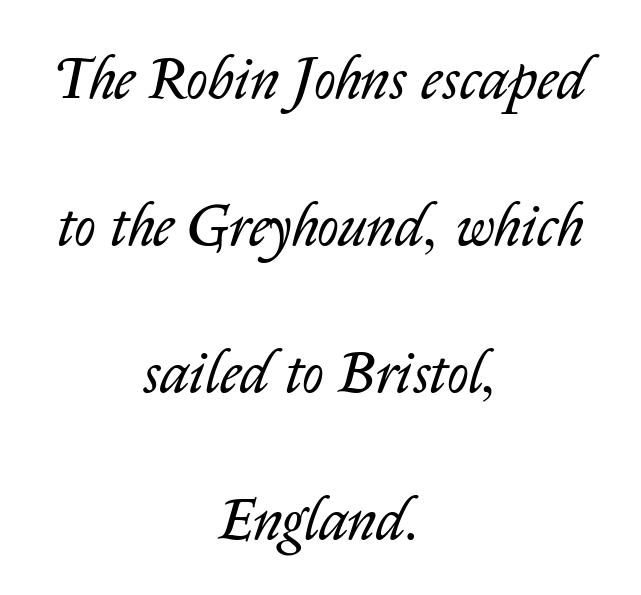
{"italic": "yes", "lean": "right", "slant_degrees": 14, "bold": "no", "weight": "regular", "width": "normal", "stroke_contrast": "low", "x_height": "medium", "monospaced": "no", "underline": "no", "align": "center", "line_spacing": "loose", "line_spacing_ratio": 2.49, "letter_spacing": "normal", "letter_spacing_em": 0.0, "glyph_px": 59}
